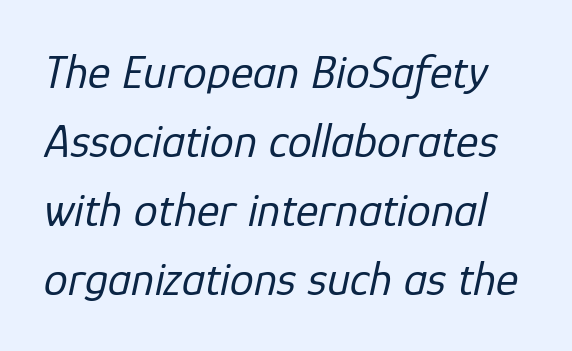
{"italic": "yes", "lean": "right", "slant_degrees": 12, "bold": "no", "weight": "regular", "width": "normal", "stroke_contrast": "low", "x_height": "medium", "monospaced": "no", "underline": "no", "line_spacing": "normal", "line_spacing_ratio": 1.44, "letter_spacing": "normal", "letter_spacing_em": 0.0, "glyph_px": 48}
